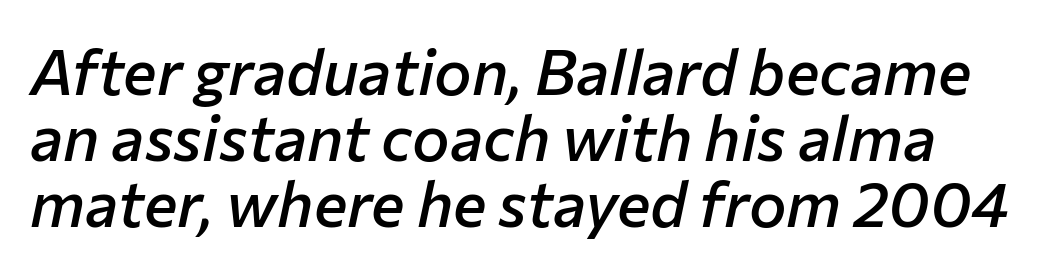
{"italic": "yes", "lean": "right", "slant_degrees": 12, "bold": "semi", "weight": "semibold", "width": "normal", "stroke_contrast": "low", "x_height": "medium", "monospaced": "no", "underline": "no", "line_spacing": "tight", "line_spacing_ratio": 1.05, "letter_spacing": "normal", "letter_spacing_em": 0.0, "glyph_px": 63}
